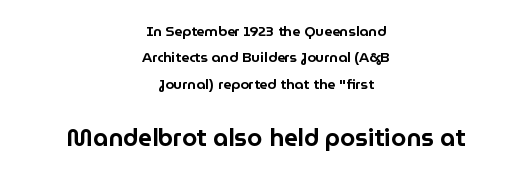
Q: Is the text italic (slanted)? A: No, it is upright.
Q: Is the text underlined? A: No.
Q: How is the paragraph aligned? A: Centered.
Q: Is the spacing between letters normal or unusually wide? A: Normal.
Q: Which block of text is set in a larger size, the first (top) or the second (bottom)? A: The second (bottom) one.
